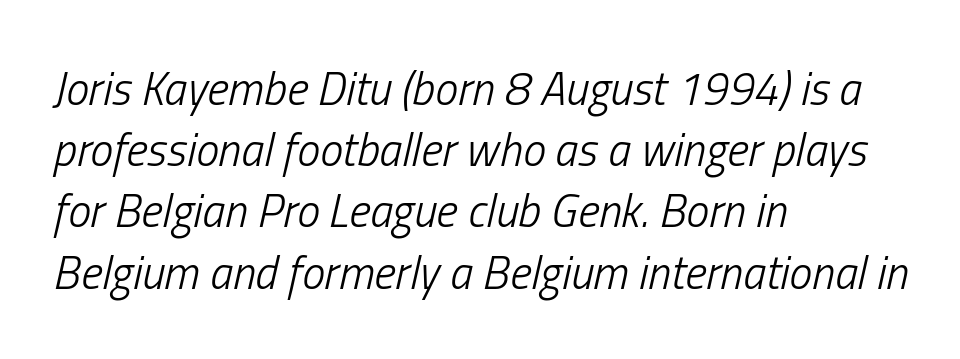
Q: Is the text bold? A: No.
Q: Is the text italic (slanted)? A: Yes, it leans right by about 13 degrees.
Q: Is the text underlined? A: No.
Q: How is the paragraph aligned? A: Left-aligned.
Q: Is the spacing between letters normal or unusually wide? A: Normal.
Q: Is the spacing between lines tight, normal or loose? A: Normal.
Q: Width (condensed, normal, or wide)? A: Condensed.
Q: Stroke contrast? A: Low.
Q: x-height? A: Medium.
Q: Monospaced? A: No.
